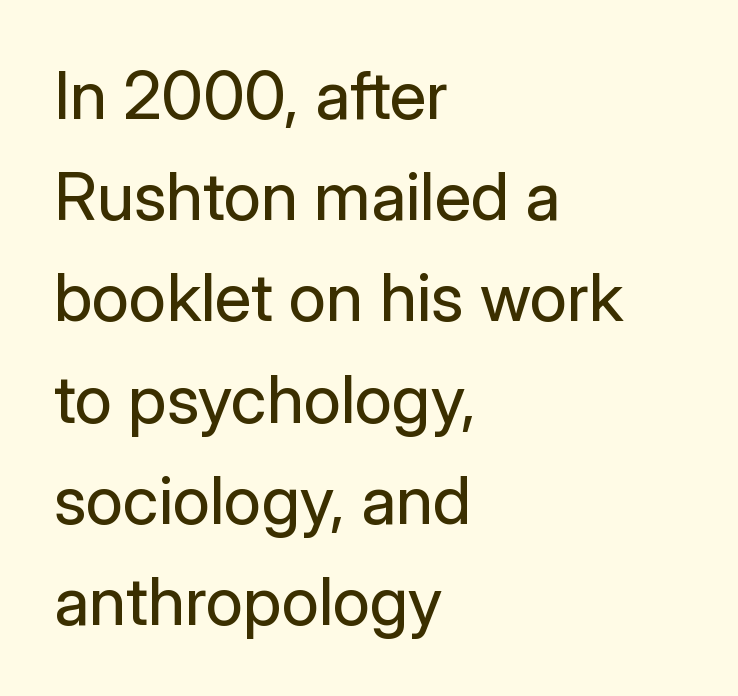
Q: Is the text bold? A: No.
Q: Is the text italic (slanted)? A: No, it is upright.
Q: Is the typeface a serif or a sans-serif typeface? A: Sans-serif.
Q: Is the text underlined? A: No.
Q: How is the paragraph aligned? A: Left-aligned.
Q: Is the spacing between letters normal or unusually wide? A: Normal.
Q: Is the spacing between lines tight, normal or loose? A: Normal.
Q: Width (condensed, normal, or wide)? A: Normal.
Q: Stroke contrast? A: Low.
Q: x-height? A: Medium.
Q: Monospaced? A: No.
